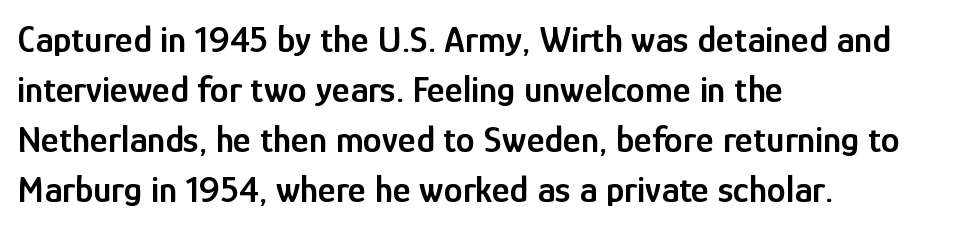
Horizontally, the lines are justified to the leading edge only. Here the glyphs are tracked normally, forming tight word shapes. A typesetter would call this leading conventional body-copy spacing. Is there any slant? The stems are plumb. The font family rendered here belongs to the sans-serif group.
